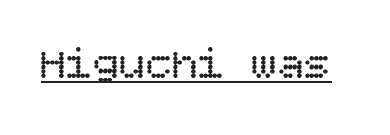
{"italic": "no", "bold": "no", "weight": "regular", "width": "normal", "stroke_contrast": "low", "x_height": "large", "underline": "yes", "letter_spacing": "normal", "letter_spacing_em": 0.0, "glyph_px": 44}
